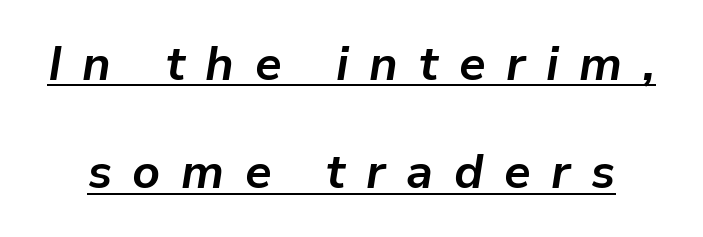
Q: Is the text bold? A: Yes.
Q: Is the text italic (slanted)? A: Yes, it leans right by about 9 degrees.
Q: Is the text underlined? A: Yes.
Q: Is the spacing between letters normal or unusually wide? A: Unusually wide.
Q: Is the spacing between lines tight, normal or loose? A: Loose.
Q: Width (condensed, normal, or wide)? A: Normal.
Q: Stroke contrast? A: Low.
Q: x-height? A: Medium.
Q: Monospaced? A: No.
